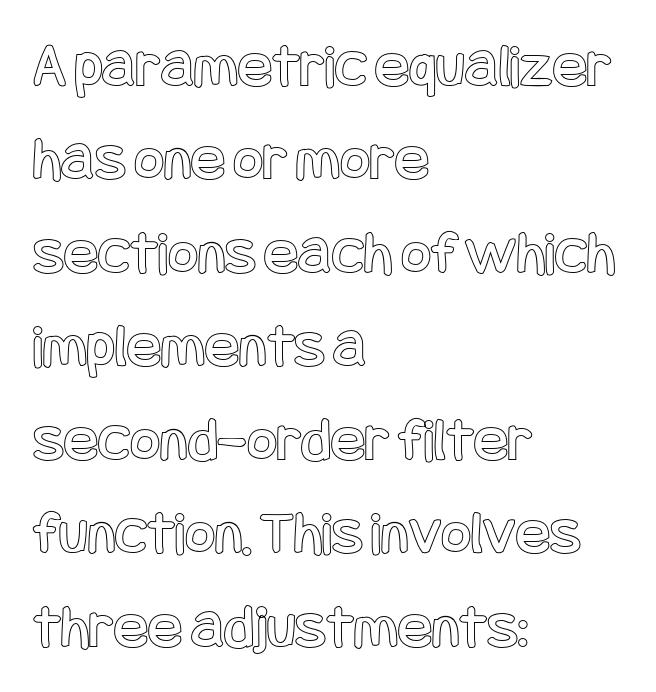
The image shows 64 px condensed type, upright; set left-aligned, normal line spacing (1.46x), normal letter spacing, not underlined; a large x-height.
